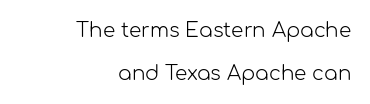
The typography opts for an upright posture over an oblique one. Rows of type keep a wide berth in the vertical direction. Anything drawn beneath the words? Only blank space. These lines stack with their right ends in a neat column. Weight: not bold — regular or lighter. The passage shown has conventional tracking throughout.
